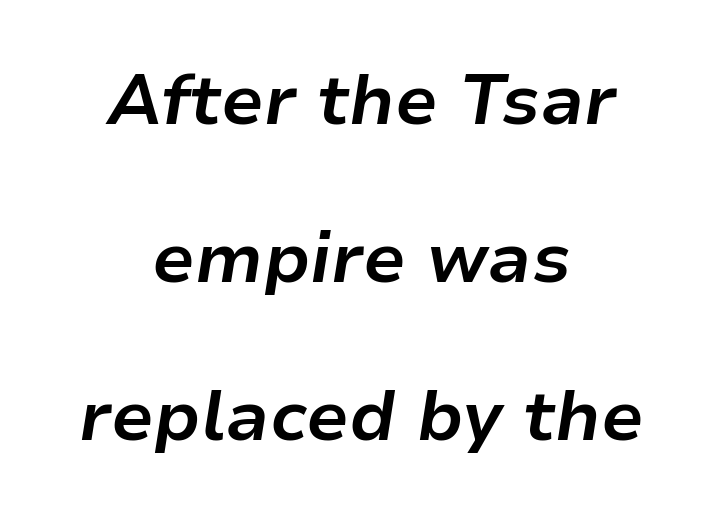
The image shows 70 px bold type, italic (leaning right); set centered, loose line spacing (2.26x), normal letter spacing, not underlined; low stroke contrast and a medium x-height.
